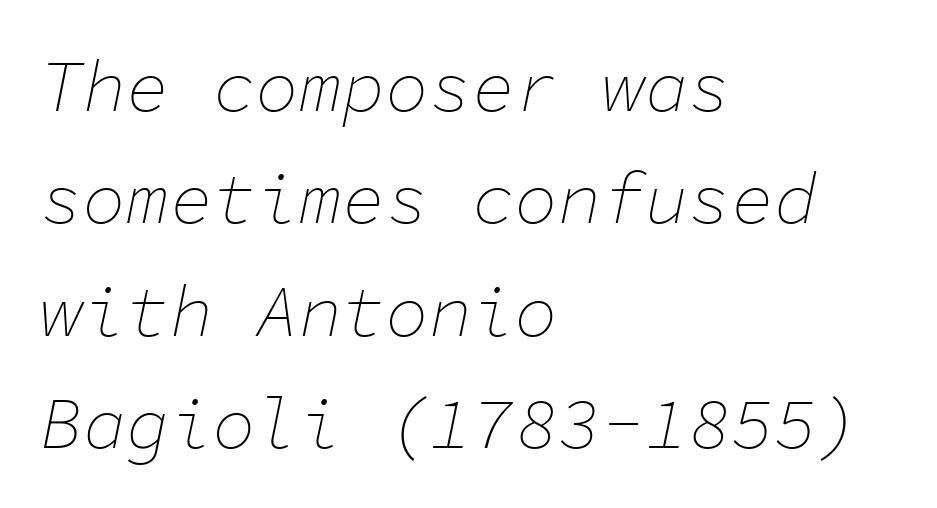
The image shows 72 px thin type, italic (leaning right), monospaced; set left-aligned, normal line spacing (1.56x), normal letter spacing, not underlined; low stroke contrast and a medium x-height.
